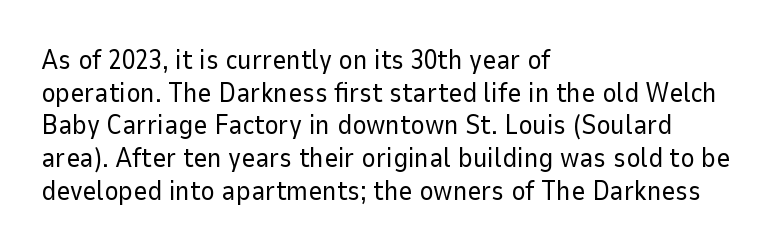
{"italic": "no", "bold": "no", "underline": "no", "align": "left", "line_spacing_ratio": 1.21, "letter_spacing": "normal", "letter_spacing_em": 0.0, "glyph_px": 27}
